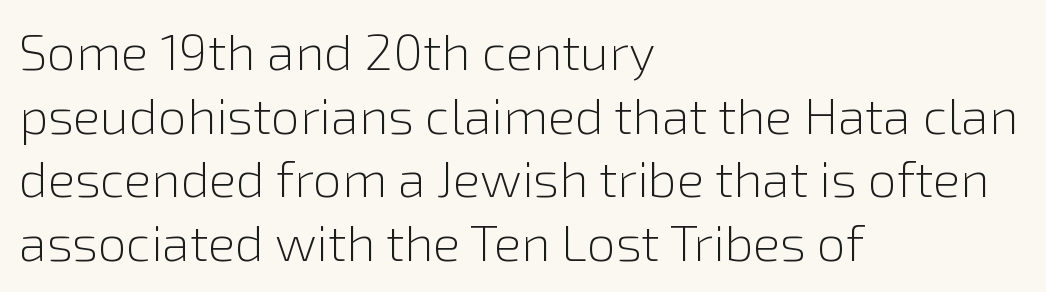
The image shows 51 px light sans-serif type, upright; set left-aligned, normal line spacing (1.25x), normal letter spacing, not underlined; low stroke contrast and a medium x-height.
